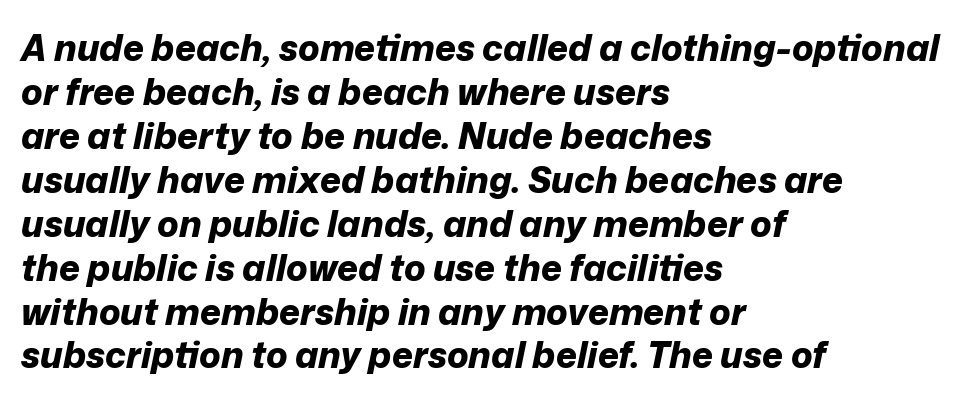
{"italic": "yes", "lean": "right", "slant_degrees": 12, "bold": "yes", "weight": "bold", "width": "normal", "stroke_contrast": "low", "x_height": "medium", "monospaced": "no", "underline": "no", "align": "left", "line_spacing_ratio": 1.22, "letter_spacing": "normal", "letter_spacing_em": 0.0, "glyph_px": 36}
